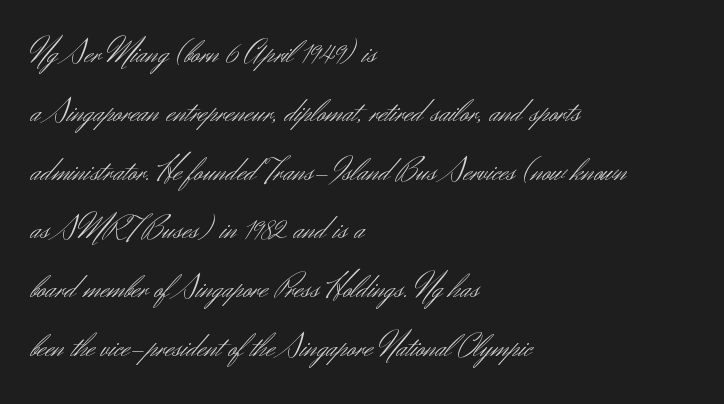
Glance below the letters and you will spot only blank space. You could not count columns in this text — the font is proportionally spaced. Students, note that the glyphs here touch the page at normal intervals. A typesetter would label this face a sans. Layout note: lines flush left.
